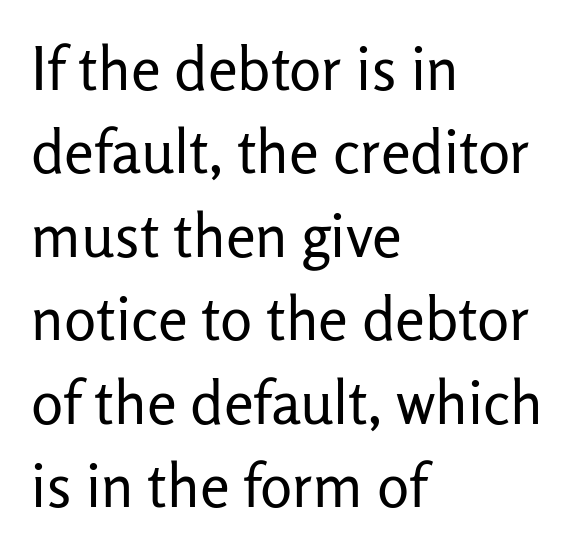
{"serif": "no", "italic": "no", "bold": "no", "weight": "regular", "width": "normal", "stroke_contrast": "low", "x_height": "medium", "monospaced": "no", "underline": "no", "align": "left", "line_spacing": "normal", "line_spacing_ratio": 1.39, "letter_spacing": "normal", "letter_spacing_em": 0.0, "glyph_px": 60}
